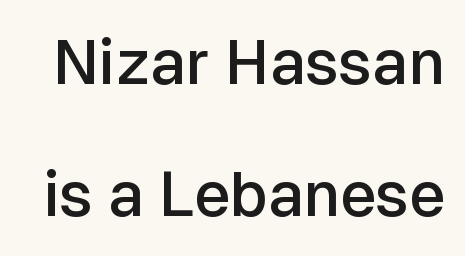
Underlining? Definitely not there. The font's upright variant was chosen for this text. Spacing verdict: proportional, widths tailored to each character. Does extra space separate the letters? No, they use regular spacing.
